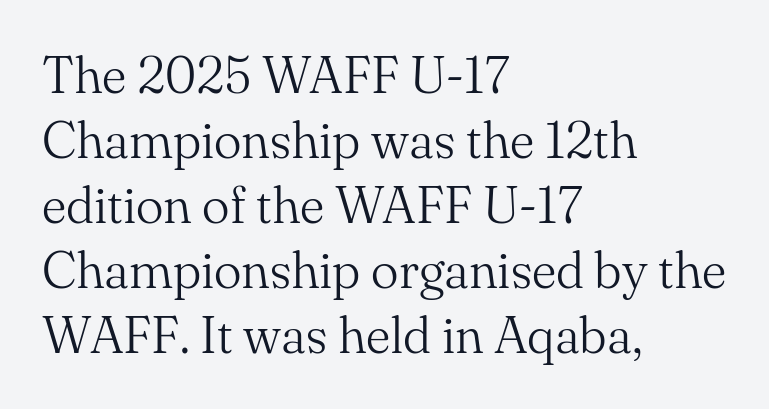
{"serif": "yes", "italic": "no", "bold": "no", "weight": "light", "width": "normal", "stroke_contrast": "medium", "x_height": "small", "monospaced": "no", "underline": "no", "align": "left", "line_spacing": "normal", "line_spacing_ratio": 1.25, "letter_spacing": "normal", "letter_spacing_em": 0.0, "glyph_px": 52}
